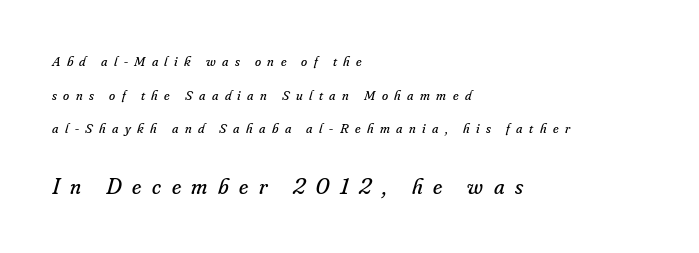
{"italic": "yes", "lean": "right", "slant_degrees": 16, "bold": "no", "underline": "no", "align": "left", "line_spacing": "loose", "line_spacing_ratio": 2.4, "letter_spacing": "wide", "letter_spacing_em": 0.46, "larger_block": "second", "size_ratio": 1.64, "glyph_px": 23}
